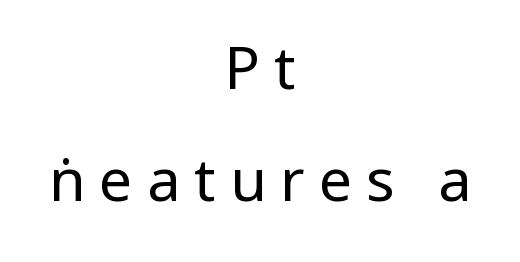
Q: Is the text bold? A: No.
Q: Is the text italic (slanted)? A: No, it is upright.
Q: Is the typeface a serif or a sans-serif typeface? A: Sans-serif.
Q: Is the text underlined? A: No.
Q: How is the paragraph aligned? A: Centered.
Q: Is the spacing between letters normal or unusually wide? A: Unusually wide.
Q: Width (condensed, normal, or wide)? A: Condensed.
Q: Stroke contrast? A: Low.
Q: x-height? A: Large.
Q: Monospaced? A: No.
